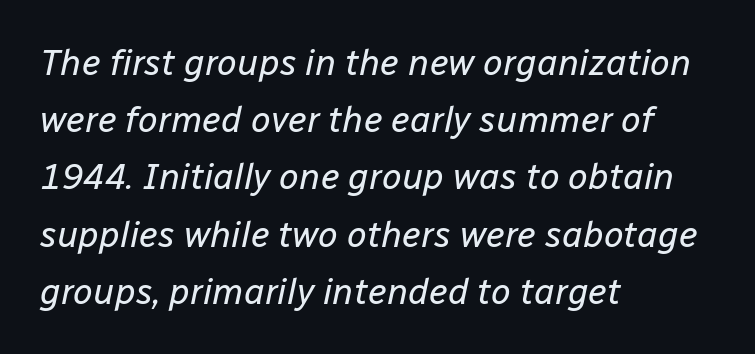
Q: Is the text bold? A: No.
Q: Is the text italic (slanted)? A: Yes, it leans right by about 12 degrees.
Q: Is the text underlined? A: No.
Q: How is the paragraph aligned? A: Left-aligned.
Q: Is the spacing between letters normal or unusually wide? A: Normal.
Q: Is the spacing between lines tight, normal or loose? A: Normal.
Q: Width (condensed, normal, or wide)? A: Normal.
Q: Stroke contrast? A: Low.
Q: x-height? A: Medium.
Q: Monospaced? A: No.
